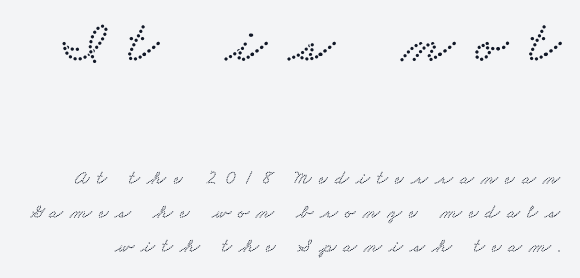
The image shows 60 px wide serif type; set normal line spacing (1.7x), unusually wide letter spacing (+0.36 em), not underlined; the first (top) block is 3.0x larger; low stroke contrast and a small x-height.
